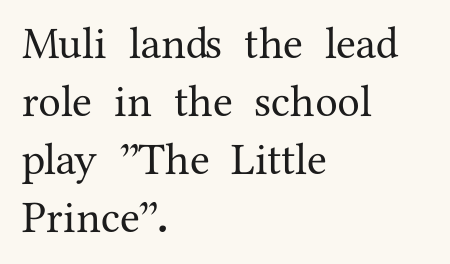
Quick note: interline space is typical. The face used here is rendered with its standard letterfit. The rag falls on the right side of this text block. Underlining? Definitely not there.
